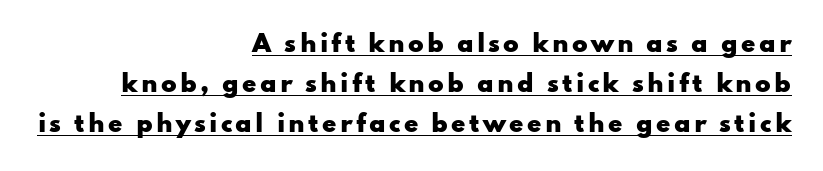
{"italic": "no", "bold": "yes", "underline": "yes", "align": "right", "line_spacing_ratio": 1.74, "glyph_px": 23}
